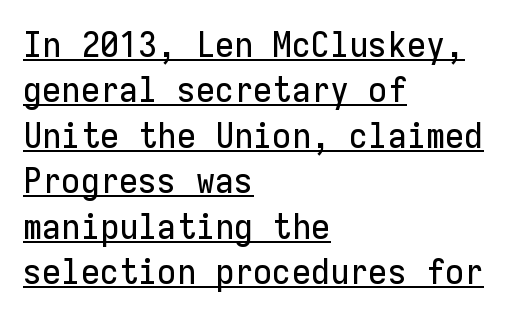
The image shows 35 px sans-serif type, upright, monospaced; set left-aligned, normal line spacing (1.3x), normal letter spacing, underlined; low stroke contrast and a medium x-height.
